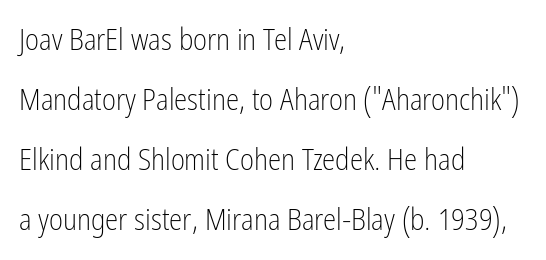
Q: Is the text bold? A: No.
Q: Is the text italic (slanted)? A: No, it is upright.
Q: Is the typeface a serif or a sans-serif typeface? A: Sans-serif.
Q: Is the text underlined? A: No.
Q: How is the paragraph aligned? A: Left-aligned.
Q: Is the spacing between letters normal or unusually wide? A: Normal.
Q: Is the spacing between lines tight, normal or loose? A: Loose.
Q: Width (condensed, normal, or wide)? A: Condensed.
Q: Stroke contrast? A: Low.
Q: x-height? A: Medium.
Q: Monospaced? A: No.
